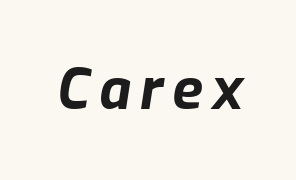
A full-strength bold gives these letters their thick strokes. The rendering uses natural spacing where letterforms have individual widths. Would a proofreader flag this as italicized? Yes. The glyphs are unaccompanied by any horizontal stroke below them.
